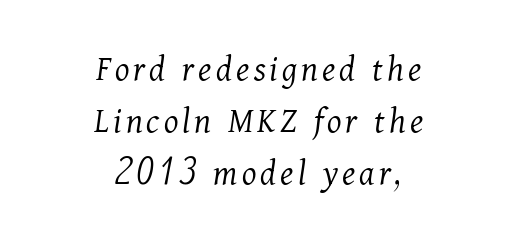
Q: Is the text bold? A: No.
Q: Is the text italic (slanted)? A: Yes, it leans right by about 11 degrees.
Q: Is the typeface a serif or a sans-serif typeface? A: Serif.
Q: Is the text underlined? A: No.
Q: How is the paragraph aligned? A: Centered.
Q: Is the spacing between lines tight, normal or loose? A: Normal.
Q: Width (condensed, normal, or wide)? A: Normal.
Q: Stroke contrast? A: Medium.
Q: x-height? A: Medium.
Q: Monospaced? A: No.
